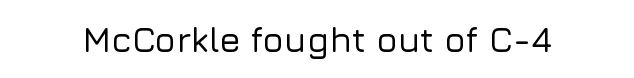
Q: Is the text italic (slanted)? A: No, it is upright.
Q: Is the typeface a serif or a sans-serif typeface? A: Sans-serif.
Q: Is the text underlined? A: No.
Q: Is the spacing between letters normal or unusually wide? A: Normal.
Q: Width (condensed, normal, or wide)? A: Normal.
Q: Stroke contrast? A: Low.
Q: x-height? A: Medium.
Q: Monospaced? A: No.
